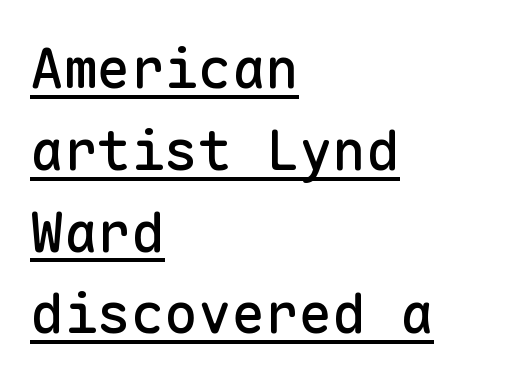
Q: Is the text italic (slanted)? A: No, it is upright.
Q: Is the typeface a serif or a sans-serif typeface? A: Sans-serif.
Q: Is the text underlined? A: Yes.
Q: How is the paragraph aligned? A: Left-aligned.
Q: Is the spacing between letters normal or unusually wide? A: Normal.
Q: Is the spacing between lines tight, normal or loose? A: Normal.
Q: Width (condensed, normal, or wide)? A: Normal.
Q: Stroke contrast? A: Low.
Q: x-height? A: Medium.
Q: Monospaced? A: Yes.
